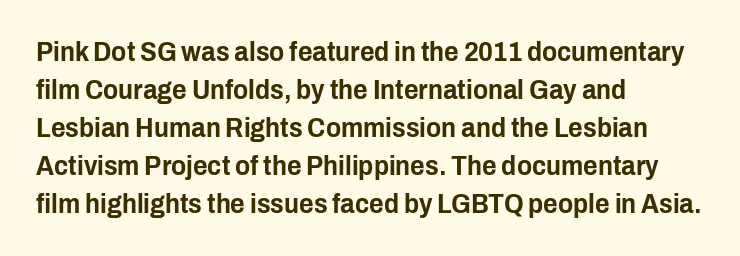
Q: Is the text italic (slanted)? A: No, it is upright.
Q: Is the typeface a serif or a sans-serif typeface? A: Sans-serif.
Q: Is the text underlined? A: No.
Q: How is the paragraph aligned? A: Left-aligned.
Q: Is the spacing between letters normal or unusually wide? A: Normal.
Q: Is the spacing between lines tight, normal or loose? A: Normal.
Q: Width (condensed, normal, or wide)? A: Condensed.
Q: Stroke contrast? A: Low.
Q: x-height? A: Medium.
Q: Monospaced? A: No.
